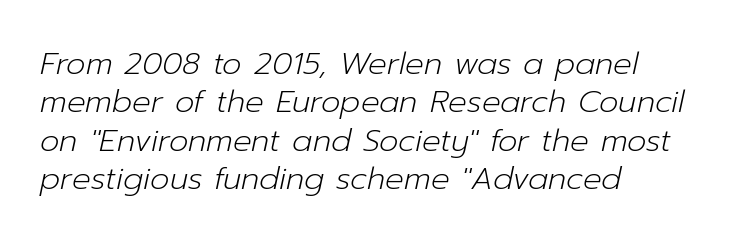
Q: Is the text bold? A: No.
Q: Is the text italic (slanted)? A: Yes, it leans right by about 12 degrees.
Q: Is the text underlined? A: No.
Q: How is the paragraph aligned? A: Left-aligned.
Q: Is the spacing between letters normal or unusually wide? A: Normal.
Q: Width (condensed, normal, or wide)? A: Normal.
Q: Stroke contrast? A: Low.
Q: x-height? A: Medium.
Q: Monospaced? A: No.
